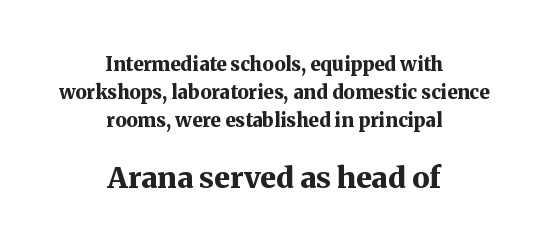
Each glyph is drawn with heavy, bold strokes. The letters carry serifs — small finishing strokes at the ends of their stems. The later block is typeset at a bigger size than the earlier block. The space directly below the letters is spotless. Italic: no, the glyphs are upright roman. This sample is center-justified, so both line endings float freely.
